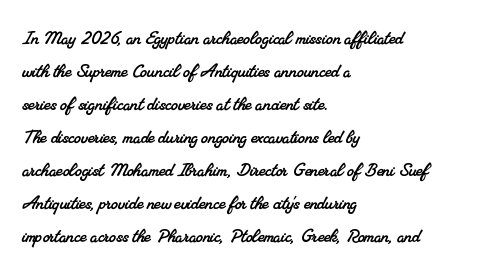
{"underline": "no", "align": "left", "line_spacing": "normal", "line_spacing_ratio": 1.5, "letter_spacing": "normal", "letter_spacing_em": 0.0, "glyph_px": 22}
